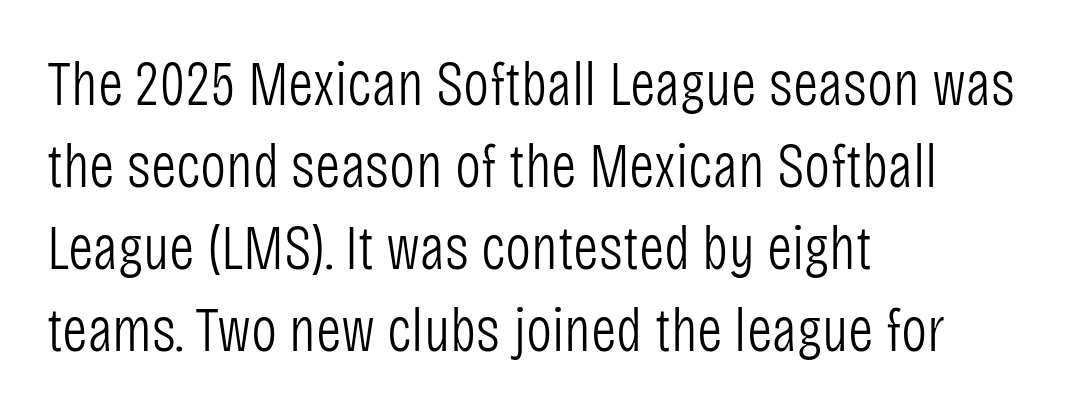
Each row of text sits above clean, open space. Summary of vertical rhythm: regular, with standard interline spacing. These lines were composed using upright roman letters. Nothing sits at the stroke ends, so this counts as sans-serif.
